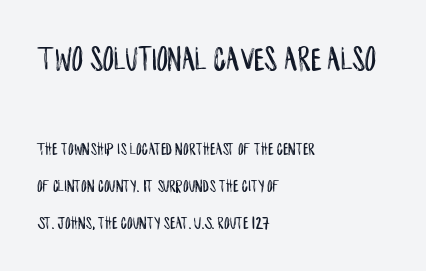
Look at the tracking — it's just the regular setting, nothing added. Type style note: lacks serifs. Anything drawn beneath the words? Only blank space. Visually, the top section dominates because its glyphs are scaled up. These lines are set flush left with a ragged right edge. These lines stand farther apart than default settings would place them.
